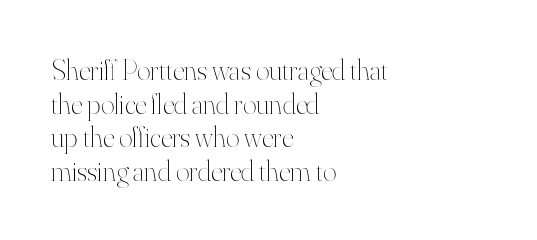
{"italic": "no", "bold": "no", "weight": "thin", "width": "normal", "stroke_contrast": "high", "x_height": "small", "monospaced": "no", "underline": "no", "align": "left", "line_spacing_ratio": 1.16, "letter_spacing": "normal", "letter_spacing_em": 0.0, "glyph_px": 29}
